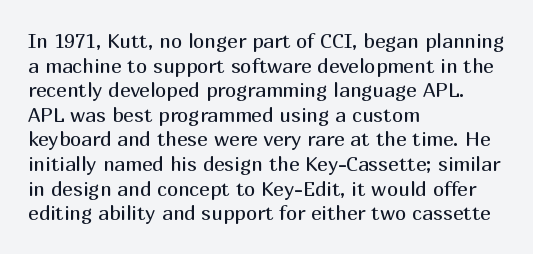
Casual observation: everything's shoved over to the left. This is not heavy type; no bold has been used. Italic? Not at all — the glyphs are vertical. The space beneath each line is pristine and unruled. No extra tracking has been applied to these lines.
